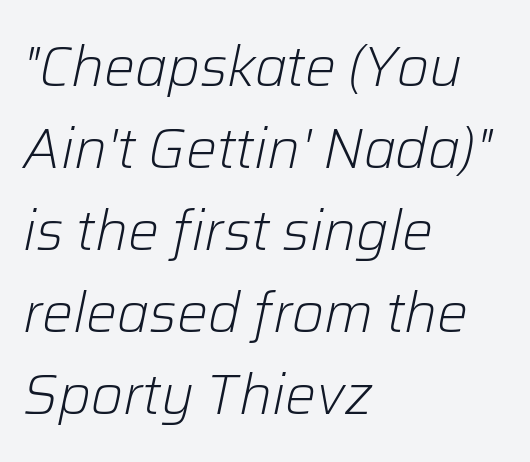
{"italic": "yes", "lean": "right", "slant_degrees": 12, "bold": "no", "weight": "light", "width": "normal", "stroke_contrast": "low", "x_height": "medium", "monospaced": "no", "underline": "no", "align": "left", "line_spacing": "normal", "line_spacing_ratio": 1.49, "letter_spacing": "normal", "letter_spacing_em": 0.0, "glyph_px": 55}
